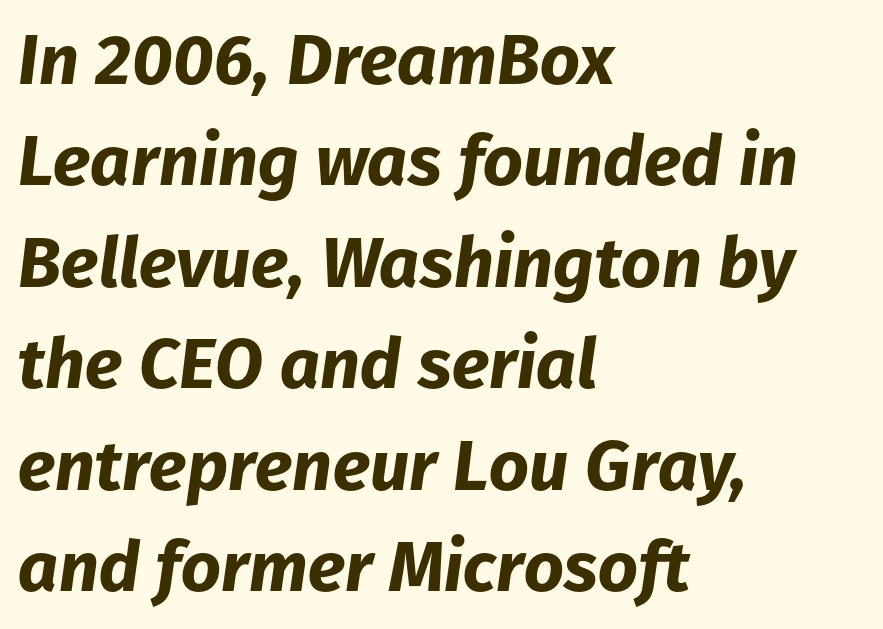
{"italic": "yes", "lean": "right", "slant_degrees": 8, "bold": "yes", "weight": "bold", "width": "normal", "stroke_contrast": "low", "x_height": "medium", "monospaced": "no", "underline": "no", "align": "left", "line_spacing": "normal", "line_spacing_ratio": 1.45, "letter_spacing": "normal", "letter_spacing_em": 0.0, "glyph_px": 70}
